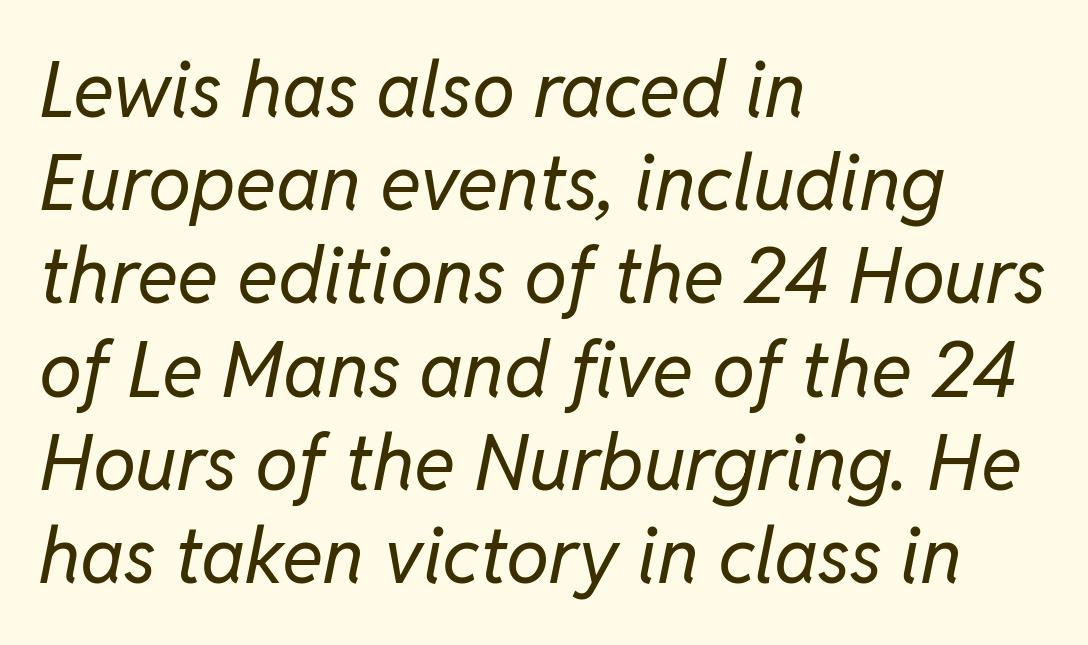
Q: Is the text bold? A: No.
Q: Is the text italic (slanted)? A: Yes, it leans right by about 11 degrees.
Q: Is the text underlined? A: No.
Q: How is the paragraph aligned? A: Left-aligned.
Q: Is the spacing between letters normal or unusually wide? A: Normal.
Q: Width (condensed, normal, or wide)? A: Normal.
Q: Stroke contrast? A: Low.
Q: x-height? A: Medium.
Q: Monospaced? A: No.
